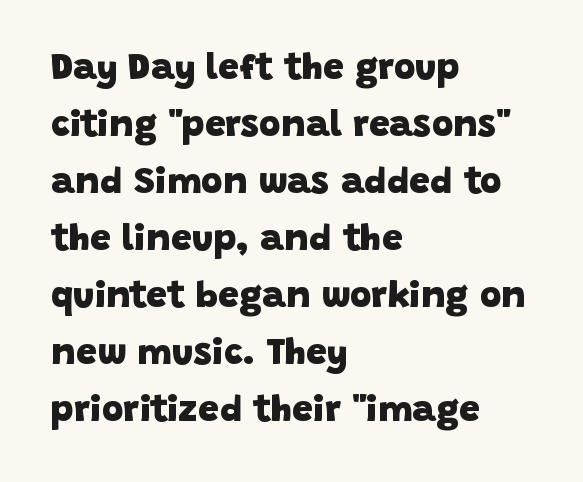
The face used here has the dense, thick strokes of a bold. The letters advance in unequal steps, a hallmark of proportional type. The gaps between neighbouring characters are ordinary and unremarkable. The space beneath each line is pristine and unruled. Which margin do the lines hug? The left one — the right edge is uneven.
